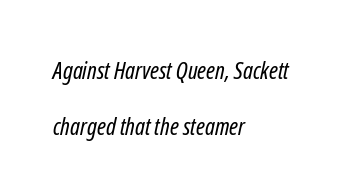
Q: Is the text bold? A: No.
Q: Is the text underlined? A: No.
Q: How is the paragraph aligned? A: Left-aligned.
Q: Is the spacing between letters normal or unusually wide? A: Normal.
Q: Is the spacing between lines tight, normal or loose? A: Loose.
